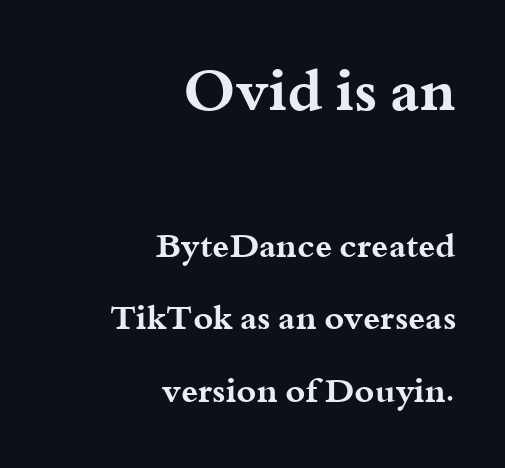
Q: Is the text bold? A: Yes.
Q: Is the text italic (slanted)? A: No, it is upright.
Q: Is the typeface a serif or a sans-serif typeface? A: Serif.
Q: Is the text underlined? A: No.
Q: How is the paragraph aligned? A: Right-aligned.
Q: Is the spacing between letters normal or unusually wide? A: Normal.
Q: Is the spacing between lines tight, normal or loose? A: Loose.
Q: Which block of text is set in a larger size, the first (top) or the second (bottom)? A: The first (top) one.
Q: Width (condensed, normal, or wide)? A: Wide.
Q: Stroke contrast? A: Medium.
Q: x-height? A: Small.
Q: Monospaced? A: No.
